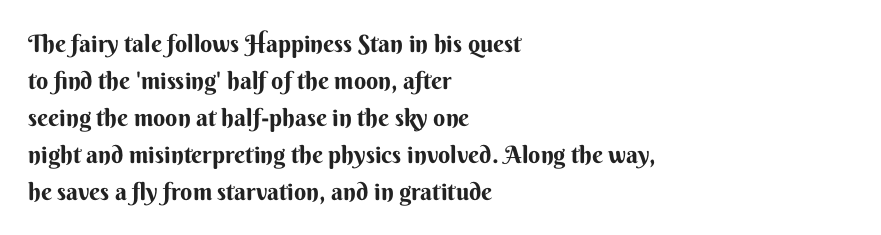
These lines sit exactly where default settings would place them. Descenders are the only things crossing below the line. As a designer I'd log this as weight 700, bold. Where is the straight margin? On the left. The axis of the letterforms is exactly vertical. No extra tracking has been applied to these lines.
